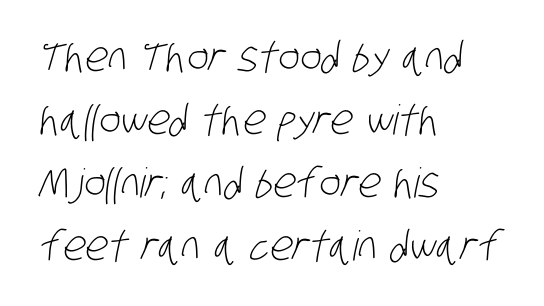
Q: Is the text bold? A: No.
Q: Is the typeface a serif or a sans-serif typeface? A: Sans-serif.
Q: Is the text underlined? A: No.
Q: How is the paragraph aligned? A: Left-aligned.
Q: Is the spacing between letters normal or unusually wide? A: Normal.
Q: Is the spacing between lines tight, normal or loose? A: Normal.
Q: Width (condensed, normal, or wide)? A: Condensed.
Q: Stroke contrast? A: Low.
Q: x-height? A: Large.
Q: Monospaced? A: No.
